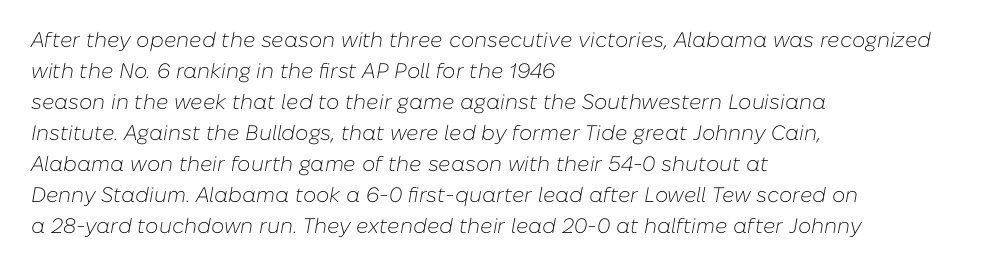
The image shows 21 px text type, italic (leaning right); set left-aligned, normal line spacing (1.48x), normal letter spacing, not underlined.
